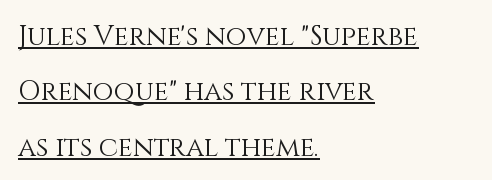
{"italic": "no", "bold": "no", "underline": "yes", "align": "left", "line_spacing": "loose", "line_spacing_ratio": 2.05, "letter_spacing": "normal", "letter_spacing_em": 0.0, "glyph_px": 27}
